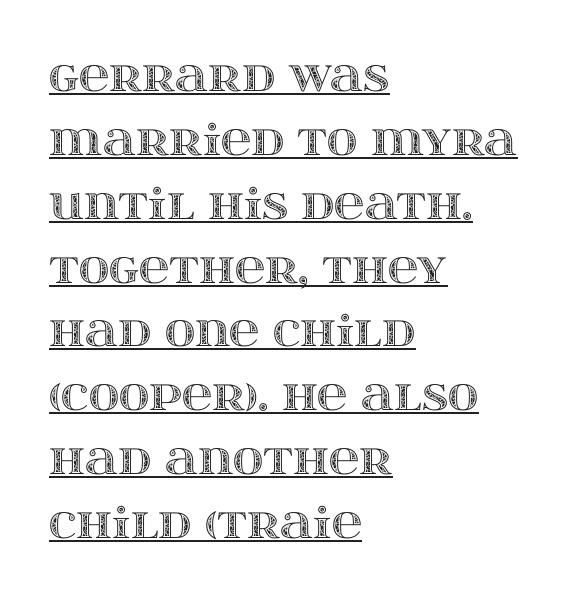
Q: Is the text italic (slanted)? A: No, it is upright.
Q: Is the text underlined? A: Yes.
Q: How is the paragraph aligned? A: Left-aligned.
Q: Is the spacing between letters normal or unusually wide? A: Normal.
Q: Is the spacing between lines tight, normal or loose? A: Normal.
Q: Width (condensed, normal, or wide)? A: Wide.
Q: x-height? A: Large.
Q: Monospaced? A: No.
